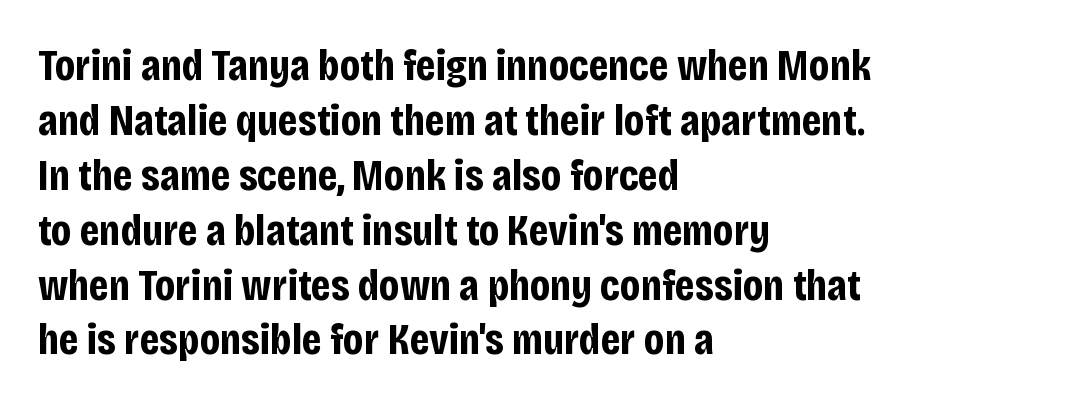
The horizontal fit of the characters is conventional and even. Think of a printed novel: that variable character pitch is what you see here. A typesetter would mark this as roman, not italic. Layout note: lines flush left.
